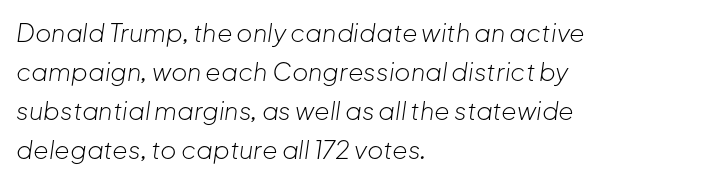
{"italic": "yes", "lean": "right", "slant_degrees": 8, "bold": "no", "underline": "no", "align": "left", "line_spacing": "normal", "line_spacing_ratio": 1.56, "letter_spacing": "normal", "letter_spacing_em": 0.0, "glyph_px": 25}
